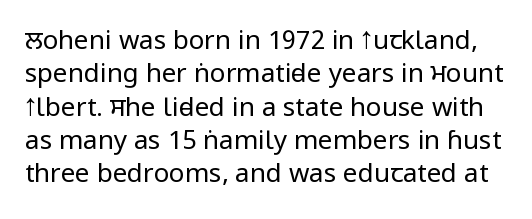
The image shows 26 px text type, upright; set normal line spacing (1.28x), normal letter spacing, not underlined.
